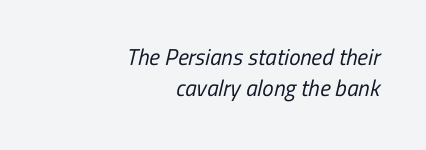
This sample keeps an unexceptional amount of space between lines. This rendering features lettering with no underline. Horizontal alignment here is rightward, an uncommon choice for prose. Observe the ordinary spacing: letters are neighbours, not strangers. Weight: regular or lighter.
